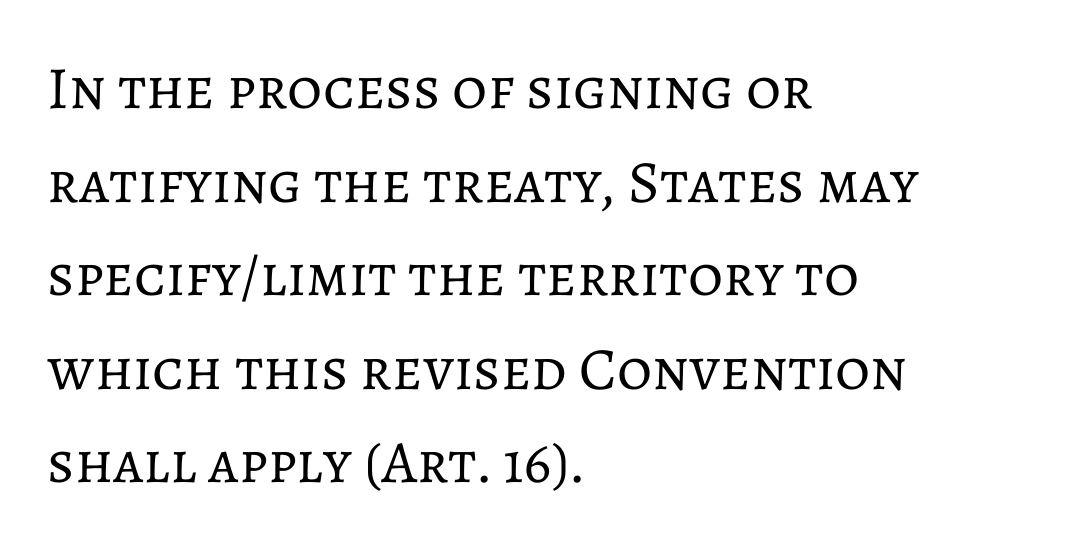
This is the regular roman posture of the typeface. The setting favours the left margin, as ordinary paragraphs usually do. Each row of text sits above clean, open space. Regular leading.
